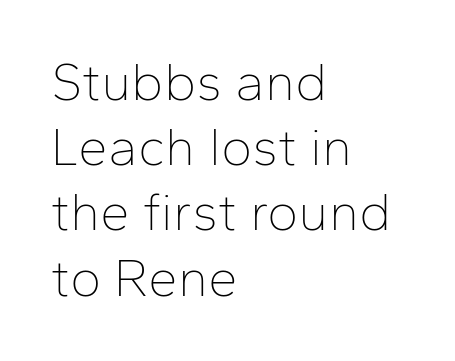
{"serif": "no", "italic": "no", "bold": "no", "weight": "thin", "width": "normal", "stroke_contrast": "low", "x_height": "medium", "monospaced": "no", "underline": "no", "align": "left", "line_spacing_ratio": 1.23, "letter_spacing": "normal", "letter_spacing_em": 0.0, "glyph_px": 53}
